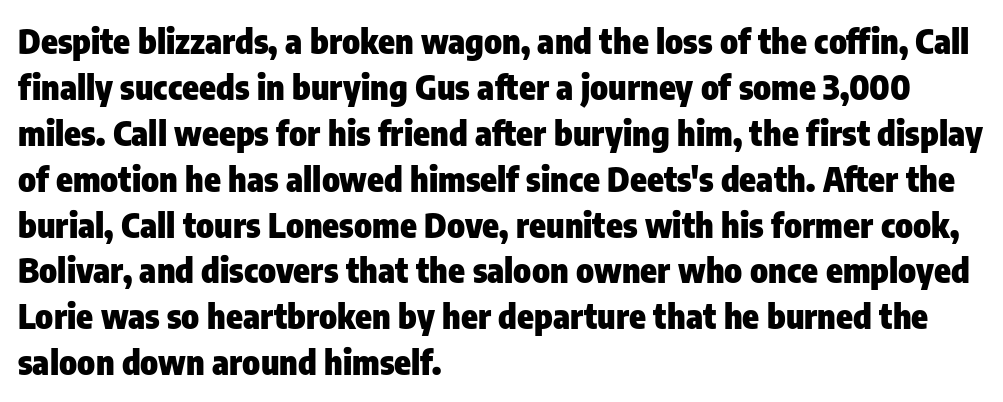
Q: Is the text bold? A: Yes.
Q: Is the text italic (slanted)? A: No, it is upright.
Q: Is the typeface a serif or a sans-serif typeface? A: Sans-serif.
Q: Is the text underlined? A: No.
Q: How is the paragraph aligned? A: Left-aligned.
Q: Is the spacing between letters normal or unusually wide? A: Normal.
Q: Is the spacing between lines tight, normal or loose? A: Normal.
Q: Width (condensed, normal, or wide)? A: Condensed.
Q: Stroke contrast? A: Low.
Q: x-height? A: Medium.
Q: Monospaced? A: No.
